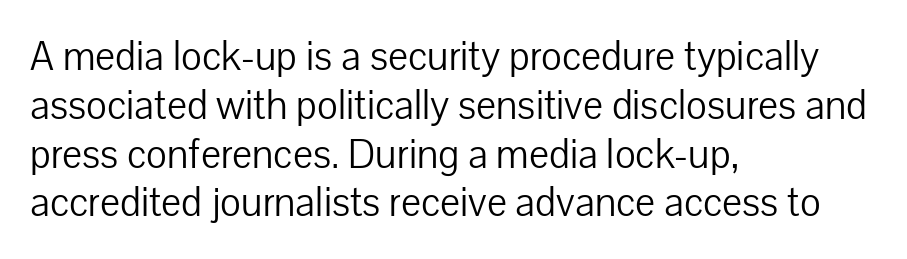
Typographically, this falls in the sans-serif category. Looks like regular typesetting: each glyph gets only the width it needs. Caption: standard tracking, unaltered. The passage is arranged the way most books set body copy — flush left.
